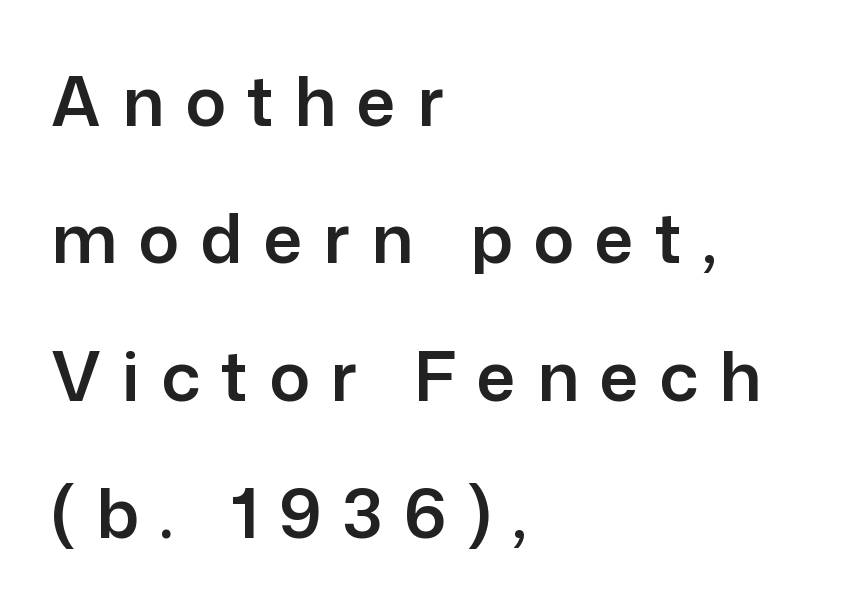
{"serif": "no", "italic": "no", "width": "normal", "stroke_contrast": "low", "x_height": "medium", "monospaced": "no", "underline": "no", "align": "left", "line_spacing": "loose", "line_spacing_ratio": 2.02, "letter_spacing": "wide", "letter_spacing_em": 0.31, "glyph_px": 68}
